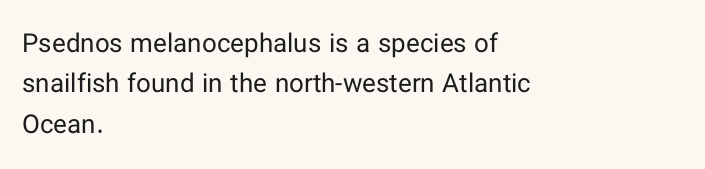
Q: Is the text bold? A: No.
Q: Is the text italic (slanted)? A: No, it is upright.
Q: Is the text underlined? A: No.
Q: How is the paragraph aligned? A: Left-aligned.
Q: Is the spacing between letters normal or unusually wide? A: Normal.
Q: Is the spacing between lines tight, normal or loose? A: Normal.
